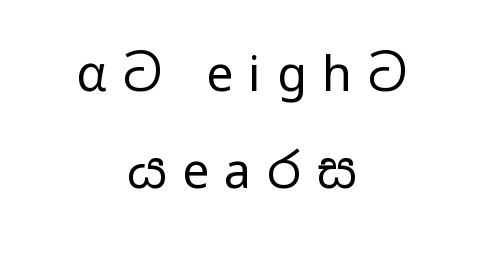
A typesetter would label this face a sans. Is this a fixed-width face? No — the glyphs have proportional, varying widths. In terms of leading, this rendering errs on the spacious side. Plain, unruled lines of type. The font's upright variant was chosen for this text. Each stroke keeps to a modest, everyday thickness or less.
